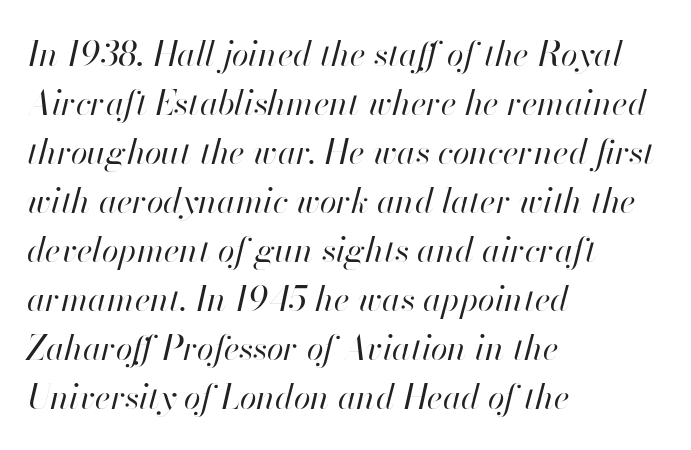
The image shows 34 px regular-weight type, italic (leaning right); set left-aligned, normal line spacing (1.44x), normal letter spacing, not underlined; high stroke contrast and a small x-height.
